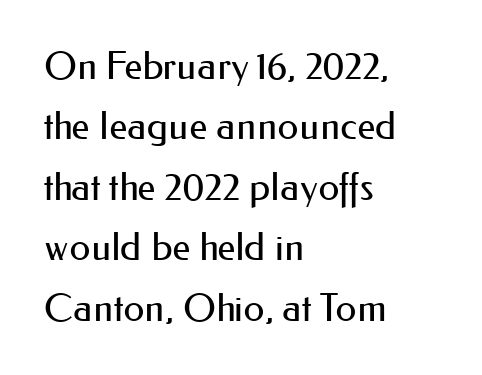
Q: Is the text bold? A: No.
Q: Is the text italic (slanted)? A: No, it is upright.
Q: Is the typeface a serif or a sans-serif typeface? A: Sans-serif.
Q: Is the text underlined? A: No.
Q: How is the paragraph aligned? A: Left-aligned.
Q: Is the spacing between letters normal or unusually wide? A: Normal.
Q: Is the spacing between lines tight, normal or loose? A: Normal.
Q: Width (condensed, normal, or wide)? A: Normal.
Q: Stroke contrast? A: Medium.
Q: x-height? A: Small.
Q: Monospaced? A: No.
